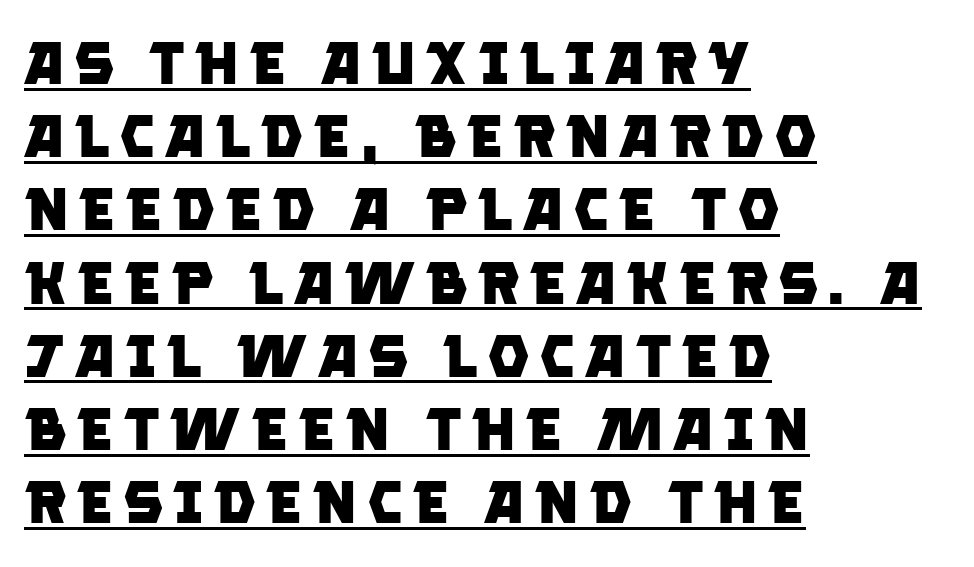
{"serif": "no", "bold": "yes", "weight": "heavy", "width": "normal", "stroke_contrast": "low", "x_height": "large", "monospaced": "no", "underline": "yes", "align": "left", "line_spacing_ratio": 1.22, "glyph_px": 60}
